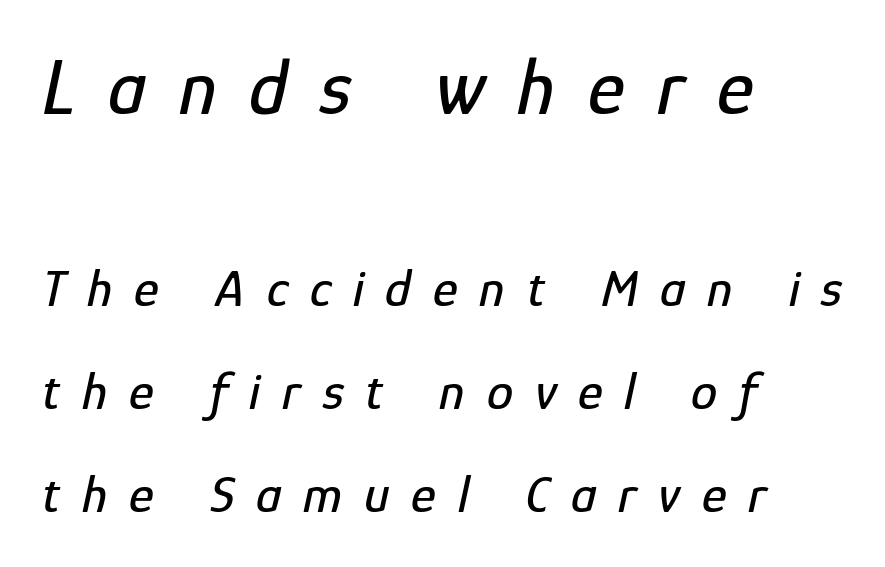
Honestly, the letter spacing is so wide it's the main thing you notice. Regarding leading, the lines here are spaced well apart. Varying glyph widths throughout — classic text-font behaviour. Tall strokes in this sample are angled rather than plumb. Plain, unruled lines of type. Casual observation: everything's shoved over to the left.
